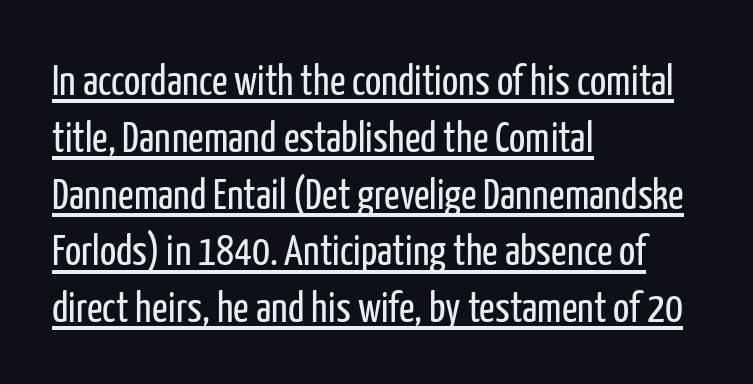
Q: Is the text bold? A: No.
Q: Is the text italic (slanted)? A: No, it is upright.
Q: Is the typeface a serif or a sans-serif typeface? A: Sans-serif.
Q: Is the text underlined? A: Yes.
Q: How is the paragraph aligned? A: Left-aligned.
Q: Is the spacing between letters normal or unusually wide? A: Normal.
Q: Is the spacing between lines tight, normal or loose? A: Normal.
Q: Width (condensed, normal, or wide)? A: Condensed.
Q: Stroke contrast? A: Low.
Q: x-height? A: Medium.
Q: Monospaced? A: No.
